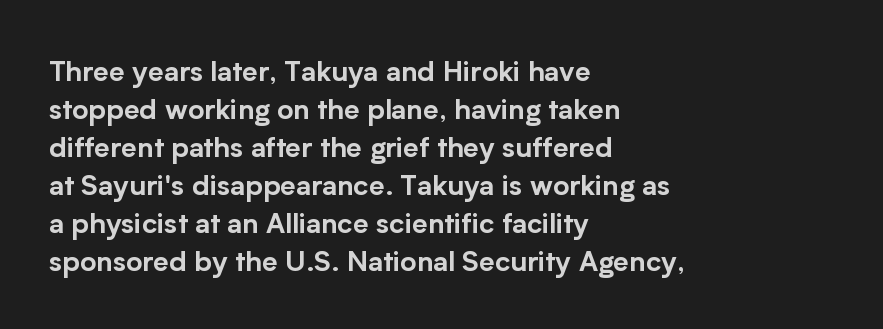
The image shows 28 px sans-serif type, upright; set left-aligned, normal line spacing (1.36x), normal letter spacing, not underlined; low stroke contrast and a medium x-height.
